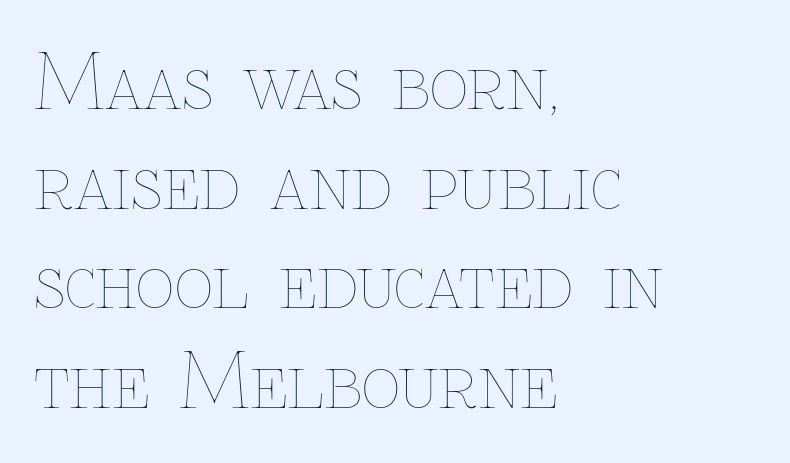
The image shows 75 px thin type, upright; set left-aligned, normal line spacing (1.33x), normal letter spacing, not underlined; low stroke contrast and a medium x-height.
